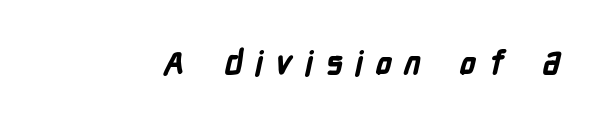
The letters are spread apart with noticeably loose tracking. Each glyph is drawn with heavy, bold strokes. Each letter keeps its own natural width here, so spacing adapts to shape. Unlike a traditional serif, this face leaves its strokes unadorned. The foot of each line stays bare and open.
